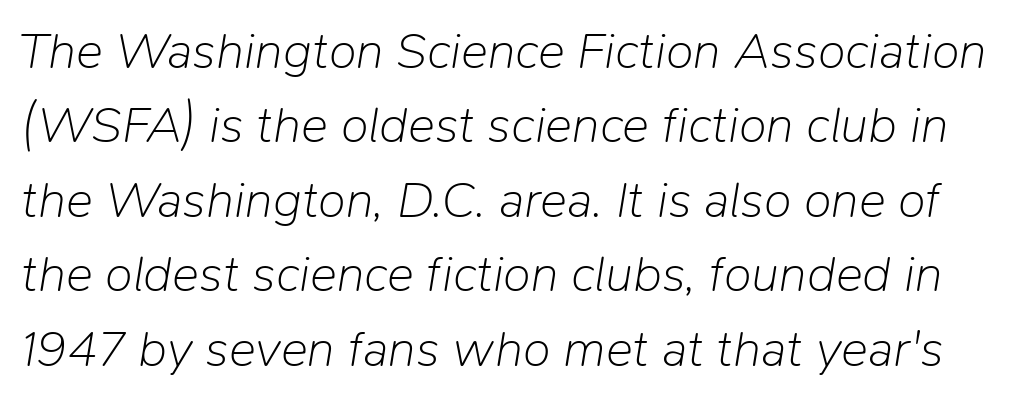
The image shows 51 px light type, italic (leaning right); set normal line spacing (1.46x), normal letter spacing, not underlined; low stroke contrast and a medium x-height.
